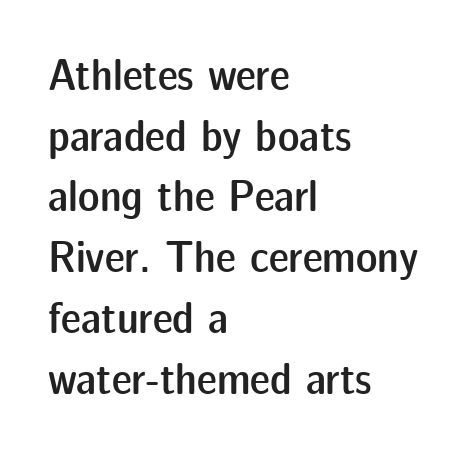
Q: Is the text bold? A: Semi-bold.
Q: Is the text italic (slanted)? A: No, it is upright.
Q: Is the typeface a serif or a sans-serif typeface? A: Sans-serif.
Q: Is the text underlined? A: No.
Q: How is the paragraph aligned? A: Left-aligned.
Q: Is the spacing between letters normal or unusually wide? A: Normal.
Q: Is the spacing between lines tight, normal or loose? A: Normal.
Q: Width (condensed, normal, or wide)? A: Normal.
Q: Stroke contrast? A: Low.
Q: x-height? A: Medium.
Q: Monospaced? A: No.
